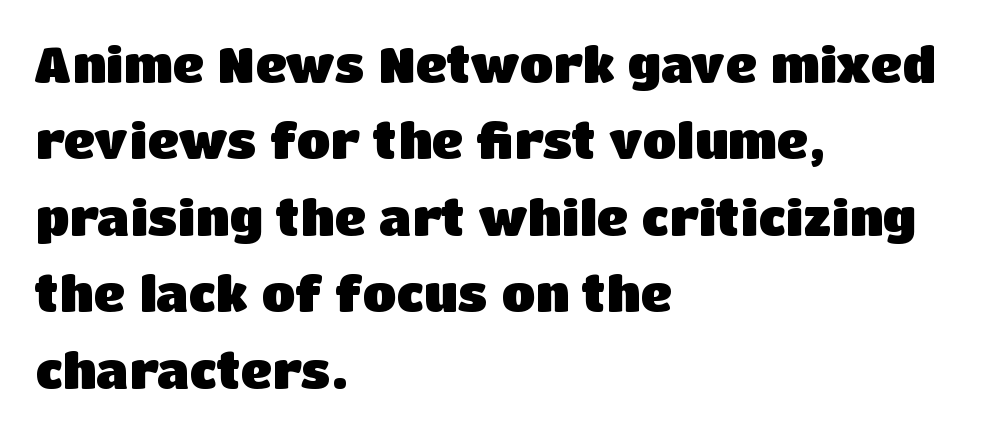
Is there any slant? The stems are plumb. This rendering features lettering with no underline. Quick note: interline space is typical. Stroke thickness is high; the sample reads as a true bold. Varying glyph widths throughout — classic text-font behaviour.
